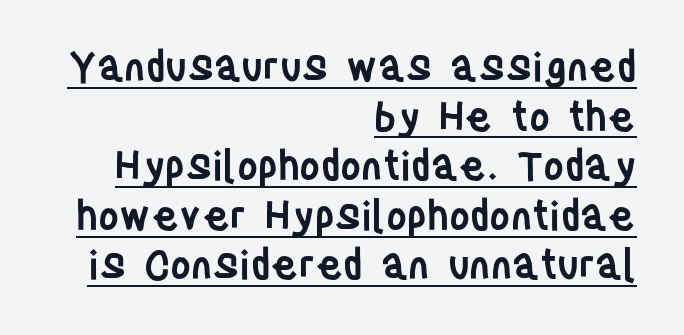
The image shows 40 px semibold, condensed sans-serif type, upright; set right-aligned, line spacing 1.24x, normal letter spacing, underlined; low stroke contrast and a large x-height.
